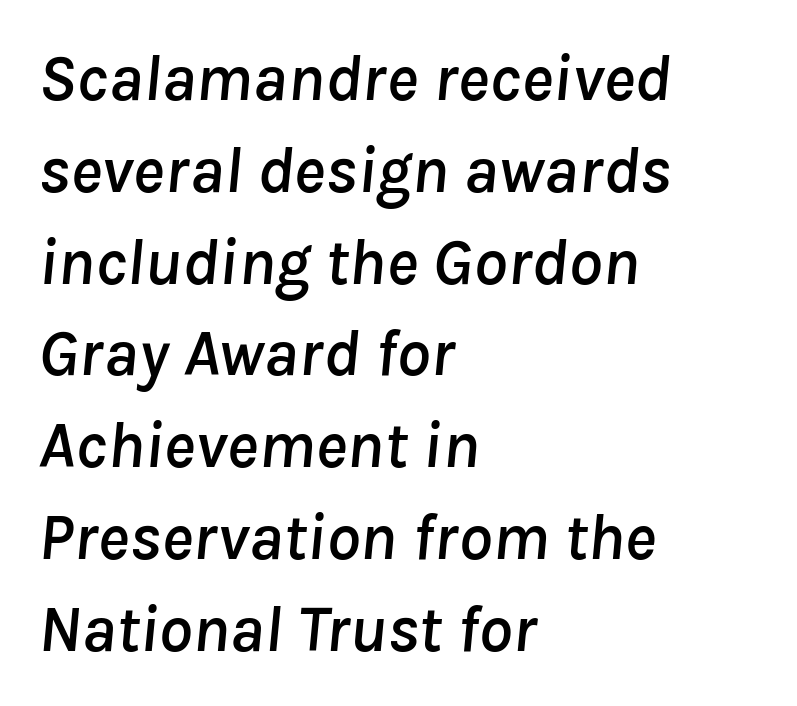
The image shows 67 px text type, italic (leaning right); set left-aligned, normal line spacing (1.37x), normal letter spacing, not underlined; low stroke contrast and a medium x-height.
